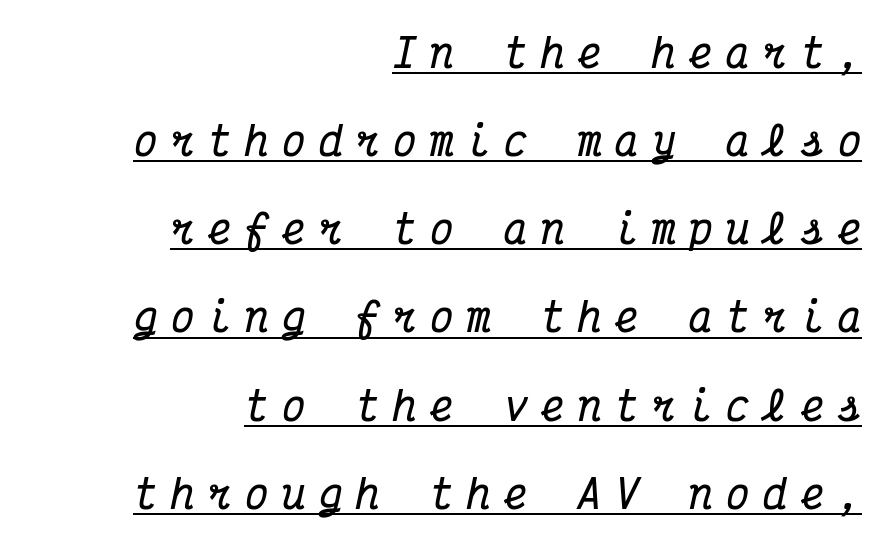
Q: Is the text bold? A: Yes.
Q: Is the text italic (slanted)? A: Yes, it leans right by about 12 degrees.
Q: Is the typeface a serif or a sans-serif typeface? A: Serif.
Q: Is the text underlined? A: Yes.
Q: How is the paragraph aligned? A: Right-aligned.
Q: Is the spacing between letters normal or unusually wide? A: Unusually wide.
Q: Is the spacing between lines tight, normal or loose? A: Loose.
Q: Width (condensed, normal, or wide)? A: Condensed.
Q: Stroke contrast? A: Medium.
Q: x-height? A: Medium.
Q: Monospaced? A: Yes.
